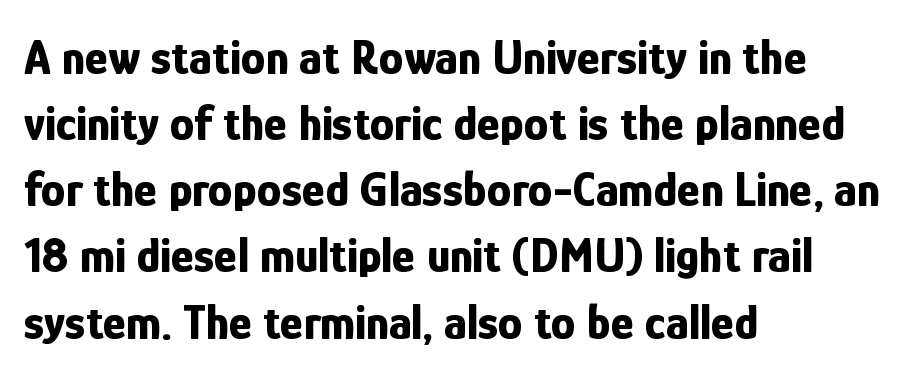
The image shows 49 px bold, condensed sans-serif type, upright; set left-aligned, normal line spacing (1.35x), normal letter spacing, not underlined; low stroke contrast and a medium x-height.
